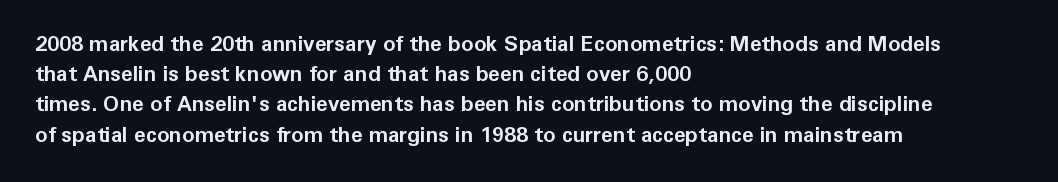
Emphasis by weight is at full strength: bold. Compared with typical body copy, the letter spacing here is the same. The passage shown is not underscored anywhere. Each new line begins a customary step beneath the previous one.
